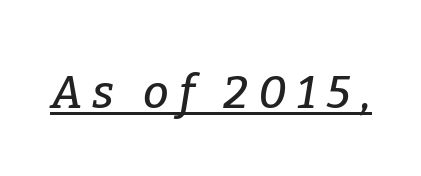
The image shows 46 px serif type, italic (leaning right); set unusually wide letter spacing (+0.22 em), underlined; low stroke contrast and a medium x-height.
